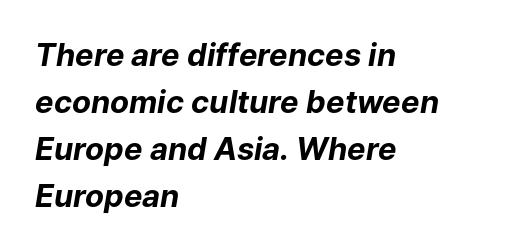
{"italic": "yes", "lean": "right", "slant_degrees": 9, "bold": "yes", "weight": "bold", "width": "normal", "stroke_contrast": "low", "x_height": "medium", "monospaced": "no", "underline": "no", "align": "left", "line_spacing": "normal", "line_spacing_ratio": 1.52, "letter_spacing": "normal", "letter_spacing_em": 0.0, "glyph_px": 31}
